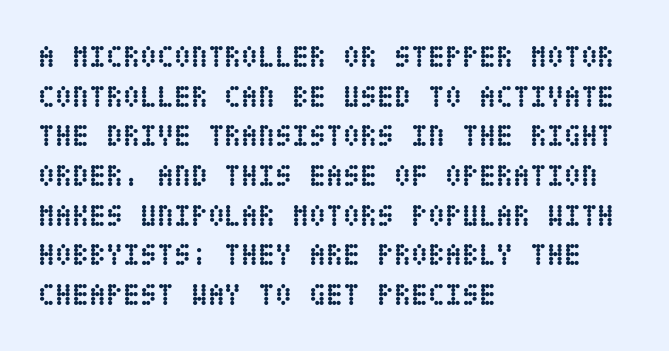
Q: Is the text bold? A: Yes.
Q: Is the text italic (slanted)? A: No, it is upright.
Q: Is the text underlined? A: No.
Q: How is the paragraph aligned? A: Left-aligned.
Q: Is the spacing between letters normal or unusually wide? A: Normal.
Q: Is the spacing between lines tight, normal or loose? A: Normal.
Q: Width (condensed, normal, or wide)? A: Condensed.
Q: Stroke contrast? A: Low.
Q: x-height? A: Large.
